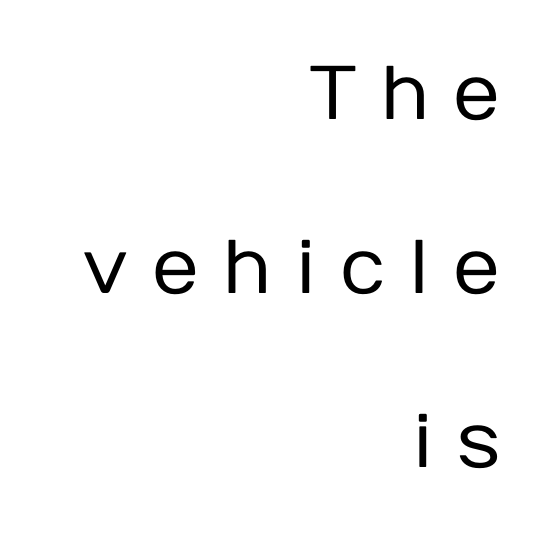
The image shows 76 px regular-weight sans-serif type, upright; set right-aligned, loose line spacing (2.29x), unusually wide letter spacing (+0.29 em), not underlined; low stroke contrast and a medium x-height.
